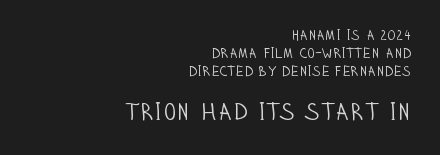
Glyph-to-glyph distance matches everyday printed text. Each line ends at the same right margin while the left side varies. The characters are drawn with everyday or finer stroke widths. Letters rest on an invisible, unmarked baseline. In terms of posture, this sample is upright.
